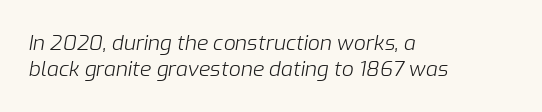
Q: Is the text bold? A: No.
Q: Is the text italic (slanted)? A: Yes, it leans right by about 9 degrees.
Q: Is the text underlined? A: No.
Q: How is the paragraph aligned? A: Left-aligned.
Q: Is the spacing between letters normal or unusually wide? A: Normal.
Q: Is the spacing between lines tight, normal or loose? A: Normal.
